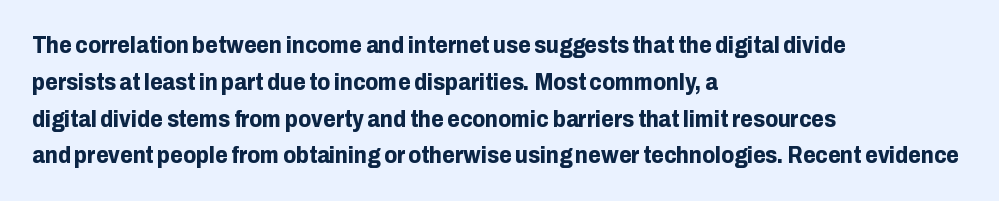
The passage shown stacks its lines at a standard gap. The rag falls on the right side of this text block. Nope, not italic — everything's standing straight. Rule under the text: the space is simply empty. The face used here is rendered with its standard letterfit.
